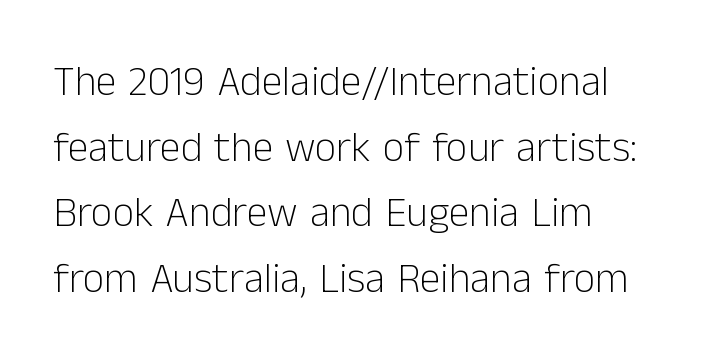
The image shows 42 px light sans-serif type, upright; set left-aligned, normal line spacing (1.56x), normal letter spacing, not underlined; low stroke contrast and a medium x-height.
